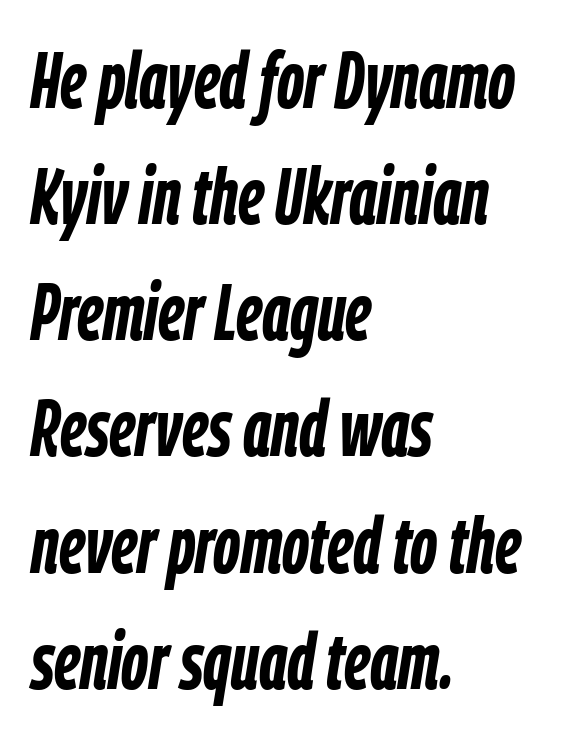
The image shows 79 px semibold, condensed type, italic (leaning right); set left-aligned, normal line spacing (1.47x), normal letter spacing, not underlined; low stroke contrast and a medium x-height.
